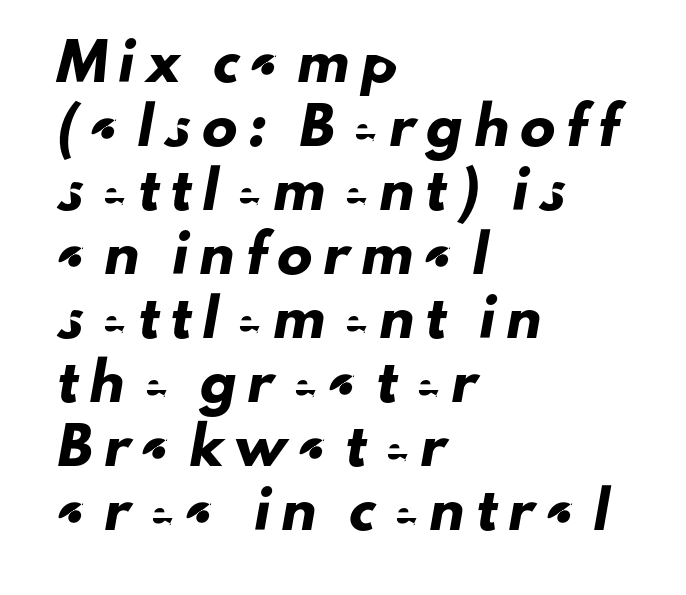
{"serif": "no", "width": "normal", "stroke_contrast": "low", "x_height": "small", "monospaced": "no", "underline": "no", "align": "left", "line_spacing_ratio": 1.83, "letter_spacing": "wide", "letter_spacing_em": 0.33, "glyph_px": 35}
